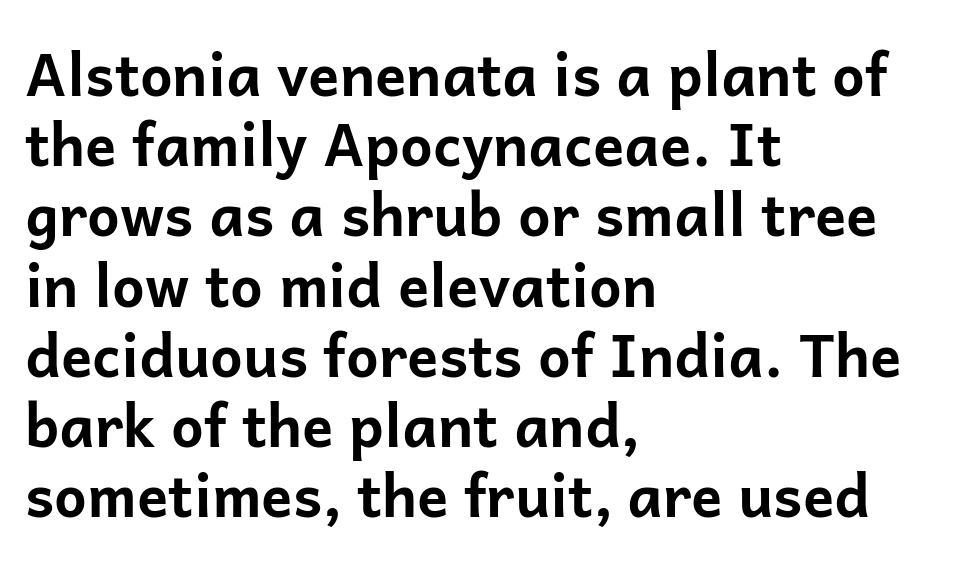
These words are printed bold, with thick strokes throughout. Do the characters align in a grid? No, the font is proportional. The paragraph shown leans on its left margin. The words here are not underlined. Stroke terminals: plain, sans-serif.
